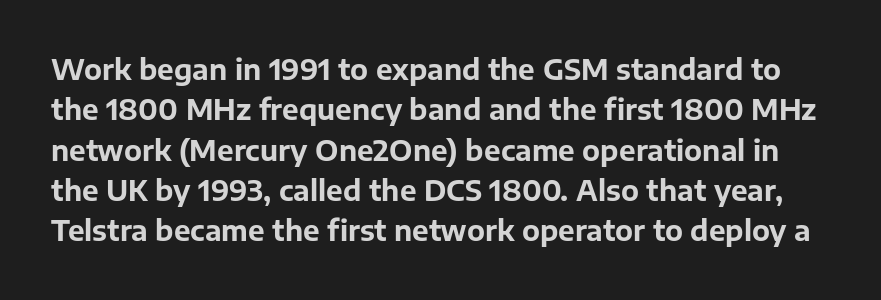
Q: Is the text bold? A: Yes.
Q: Is the text italic (slanted)? A: No, it is upright.
Q: Is the typeface a serif or a sans-serif typeface? A: Sans-serif.
Q: Is the text underlined? A: No.
Q: Is the spacing between letters normal or unusually wide? A: Normal.
Q: Is the spacing between lines tight, normal or loose? A: Normal.
Q: Width (condensed, normal, or wide)? A: Normal.
Q: Stroke contrast? A: Low.
Q: x-height? A: Medium.
Q: Monospaced? A: No.
